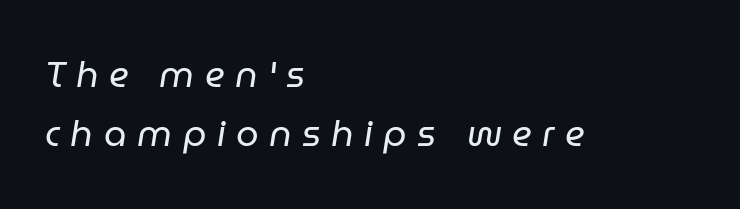
Regular leading. Is this a fixed-width face? No — the glyphs have proportional, varying widths. Layout note: lines flush left. Style check: oblique. The area under the type is left untouched. The letters are spread apart with noticeably loose tracking.
